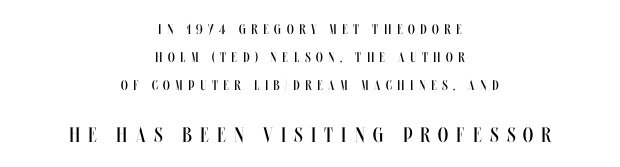
Q: Is the text bold? A: No.
Q: Is the text italic (slanted)? A: No, it is upright.
Q: Is the text underlined? A: No.
Q: How is the paragraph aligned? A: Centered.
Q: Is the spacing between letters normal or unusually wide? A: Unusually wide.
Q: Is the spacing between lines tight, normal or loose? A: Loose.
Q: Which block of text is set in a larger size, the first (top) or the second (bottom)? A: The second (bottom) one.
